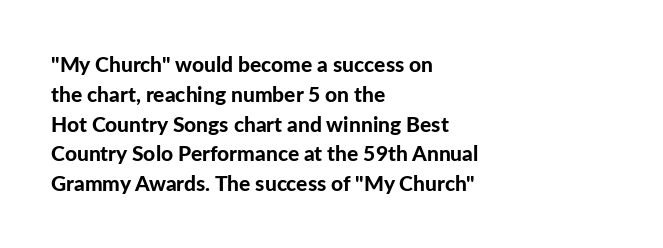
{"italic": "no", "bold": "yes", "underline": "no", "align": "left", "line_spacing": "normal", "line_spacing_ratio": 1.42, "letter_spacing": "normal", "letter_spacing_em": 0.0, "glyph_px": 21}
